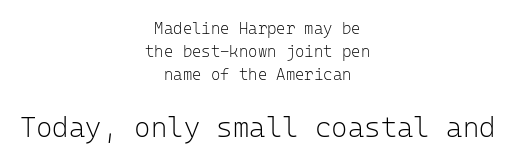
The image shows 28 px light sans-serif type, upright, monospaced; set centered, normal line spacing (1.44x), normal letter spacing, not underlined; the second (bottom) block is 1.75x larger; low stroke contrast and a medium x-height.
